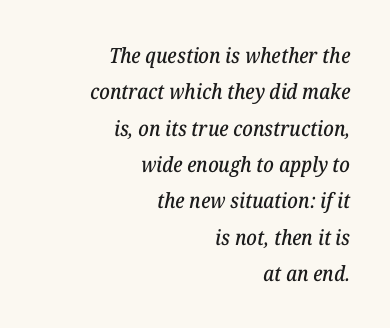
Letter spacing: default. Line ends are locked; line starts wander. Glance below the letters and you will spot only blank space. Would a proofreader flag this as italicized? Yes.
